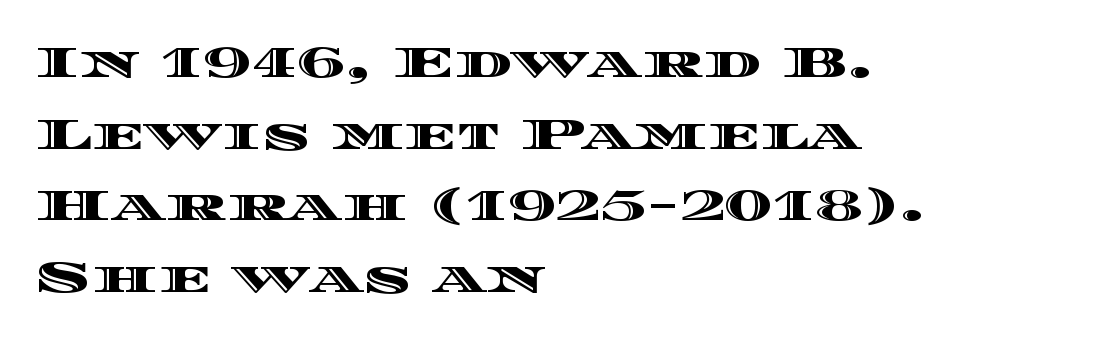
Q: Is the text italic (slanted)? A: No, it is upright.
Q: Is the text underlined? A: No.
Q: How is the paragraph aligned? A: Left-aligned.
Q: Is the spacing between letters normal or unusually wide? A: Normal.
Q: Is the spacing between lines tight, normal or loose? A: Normal.
Q: Width (condensed, normal, or wide)? A: Wide.
Q: x-height? A: Large.
Q: Monospaced? A: No.
